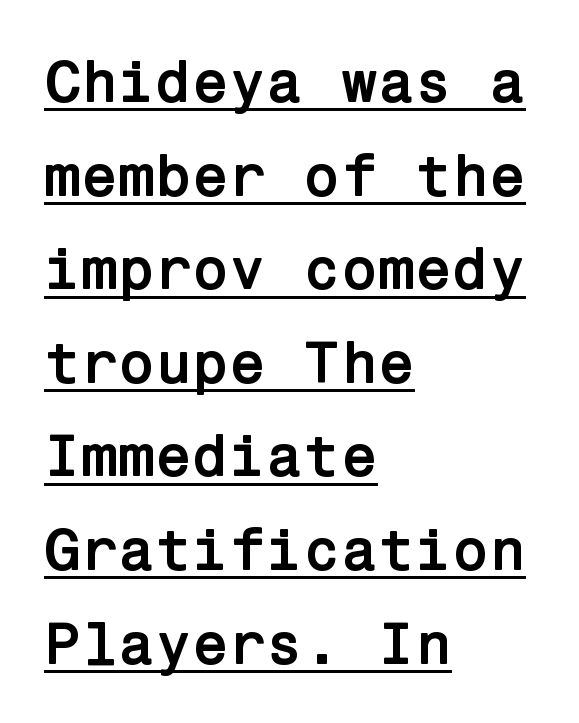
Q: Is the text bold? A: Yes.
Q: Is the text italic (slanted)? A: No, it is upright.
Q: Is the typeface a serif or a sans-serif typeface? A: Sans-serif.
Q: Is the text underlined? A: Yes.
Q: How is the paragraph aligned? A: Left-aligned.
Q: Is the spacing between letters normal or unusually wide? A: Normal.
Q: Is the spacing between lines tight, normal or loose? A: Normal.
Q: Width (condensed, normal, or wide)? A: Normal.
Q: Stroke contrast? A: Low.
Q: x-height? A: Medium.
